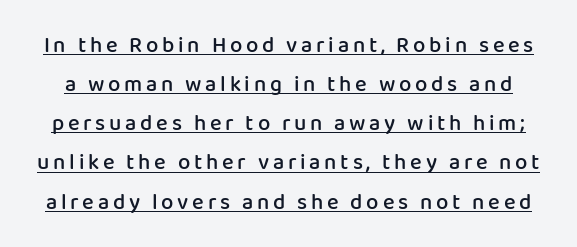
The typography opts for an upright posture over an oblique one. Moderately thickened strokes mark this as semibold type. Glance below the letters and you will spot a drawn line.
